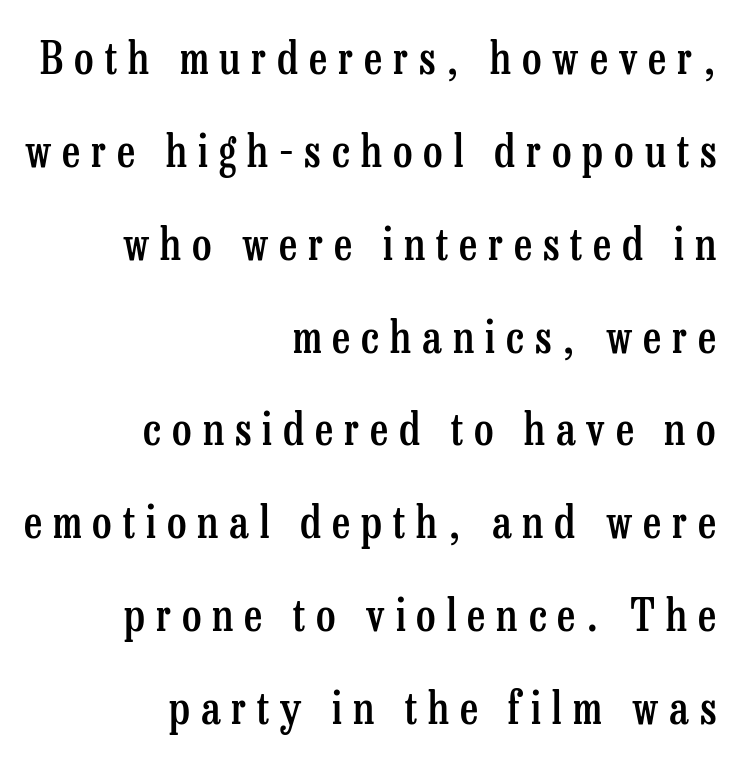
The rendering uses a semibold face; strokes are thickened but not to full bold. Honestly, there is no underline to notice here at all. Whoever set this chose breathing room over compactness in the vertical rhythm. If you drew a line through each stem, it would be perfectly vertical. The characters display serif detailing at their extremities. The compositor pushed each line to the right boundary.
